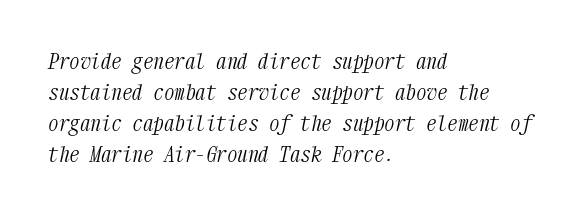
Q: Is the text bold? A: No.
Q: Is the text italic (slanted)? A: Yes, it leans right by about 12 degrees.
Q: Is the text underlined? A: No.
Q: How is the paragraph aligned? A: Left-aligned.
Q: Is the spacing between letters normal or unusually wide? A: Normal.
Q: Is the spacing between lines tight, normal or loose? A: Normal.
